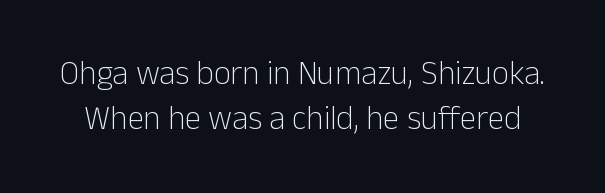
{"serif": "no", "italic": "no", "bold": "no", "weight": "light", "width": "normal", "stroke_contrast": "low", "x_height": "medium", "monospaced": "no", "underline": "no", "line_spacing": "normal", "line_spacing_ratio": 1.37, "letter_spacing": "normal", "letter_spacing_em": 0.0, "glyph_px": 33}
